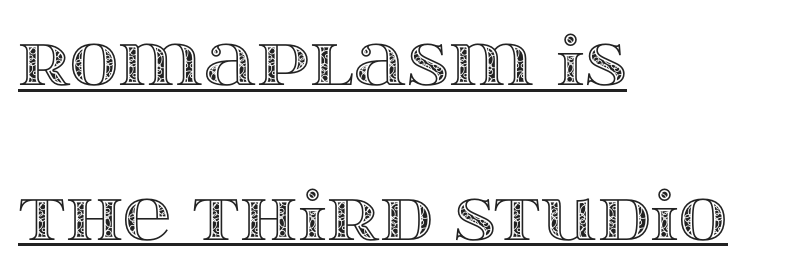
The image shows 67 px wide type, upright; set left-aligned, loose line spacing (2.31x), normal letter spacing, underlined; a large x-height.
